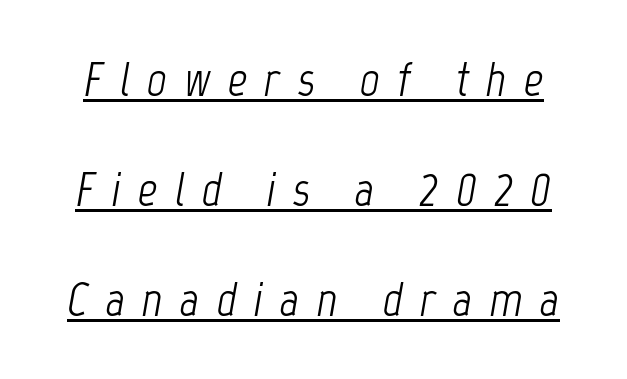
Q: Is the text bold? A: No.
Q: Is the text italic (slanted)? A: Yes, it leans right by about 12 degrees.
Q: Is the text underlined? A: Yes.
Q: Is the spacing between letters normal or unusually wide? A: Unusually wide.
Q: Is the spacing between lines tight, normal or loose? A: Loose.
Q: Width (condensed, normal, or wide)? A: Condensed.
Q: Stroke contrast? A: Low.
Q: x-height? A: Medium.
Q: Monospaced? A: No.
